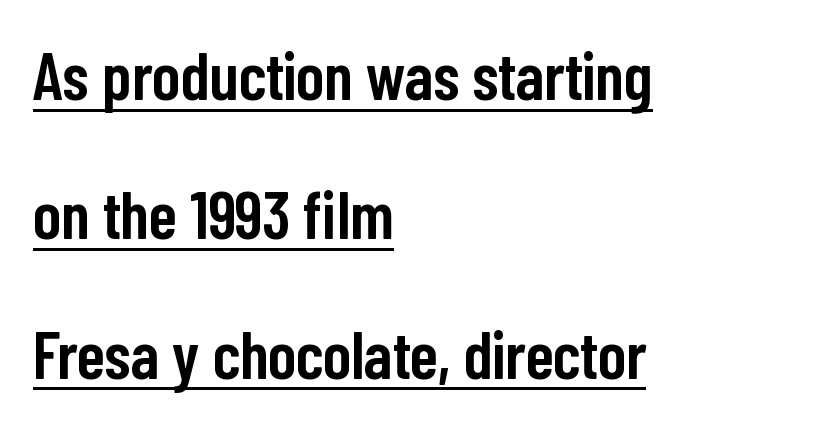
The image shows 67 px semibold, condensed sans-serif type, upright; set left-aligned, loose line spacing (2.08x), normal letter spacing, underlined; low stroke contrast and a medium x-height.
